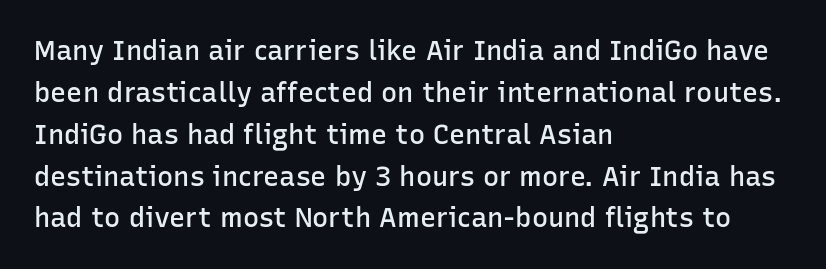
Q: Is the text bold? A: Semi-bold.
Q: Is the text italic (slanted)? A: No, it is upright.
Q: Is the text underlined? A: No.
Q: How is the paragraph aligned? A: Left-aligned.
Q: Is the spacing between letters normal or unusually wide? A: Normal.
Q: Is the spacing between lines tight, normal or loose? A: Normal.
